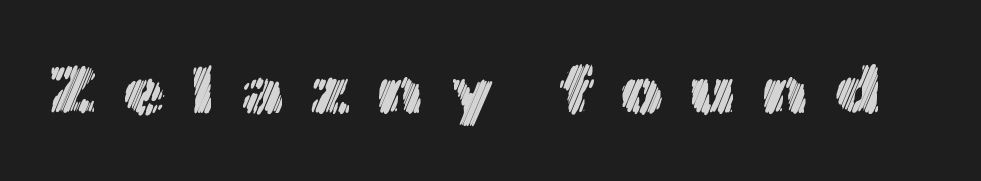
Words appear elongated and porous because spacing is wide. These lines were composed using upright roman letters. Decoration check: the copy has no underline. Character widths vary here, with narrow letters taking less room than wide ones.
